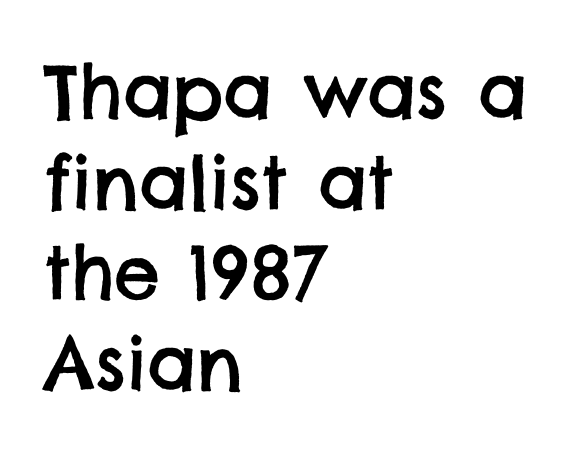
These lines keep a tight, regular rhythm from letter to letter. A typesetter would label this face a sans. Descenders hang freely into open space. Character widths vary here, with narrow letters taking less room than wide ones. All the whitespace from short lines collects on the right.
